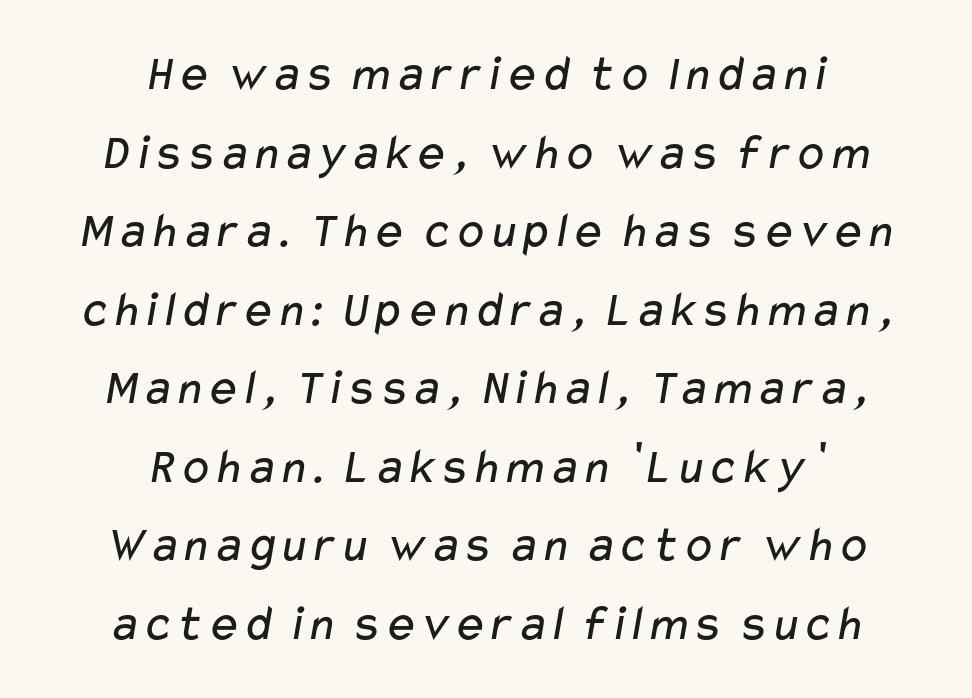
Q: Is the text bold? A: No.
Q: Is the typeface a serif or a sans-serif typeface? A: Sans-serif.
Q: Is the text underlined? A: No.
Q: How is the paragraph aligned? A: Centered.
Q: Is the spacing between letters normal or unusually wide? A: Normal.
Q: Is the spacing between lines tight, normal or loose? A: Normal.
Q: Width (condensed, normal, or wide)? A: Wide.
Q: Stroke contrast? A: Low.
Q: x-height? A: Medium.
Q: Monospaced? A: No.
